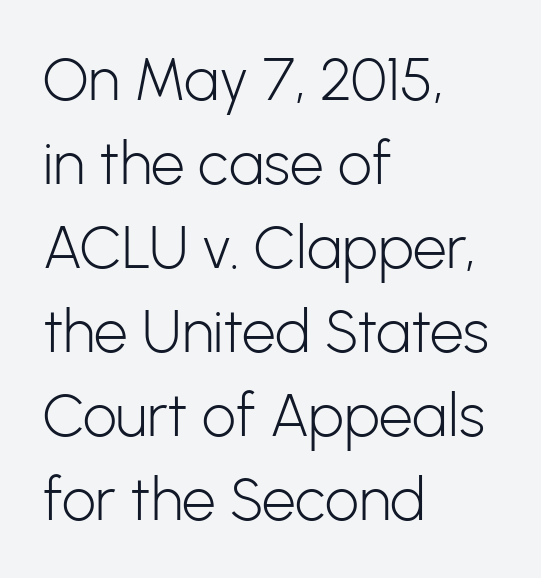
The typeface has the unassuming heft of standard copy or less. Students, note that the glyphs here touch the page at normal intervals. The glyphs are unaccompanied by any horizontal stroke below them. Nothing sits at the stroke ends, so this counts as sans-serif.
